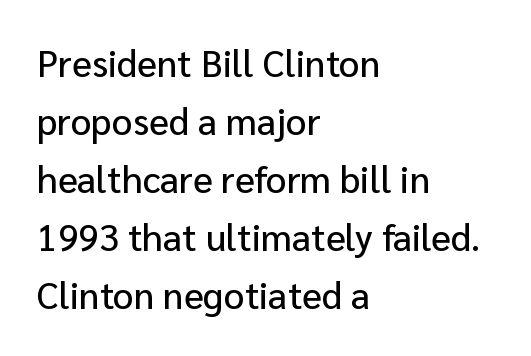
The image shows 37 px sans-serif type, upright; set left-aligned, normal line spacing (1.57x), normal letter spacing, not underlined; low stroke contrast and a medium x-height.
